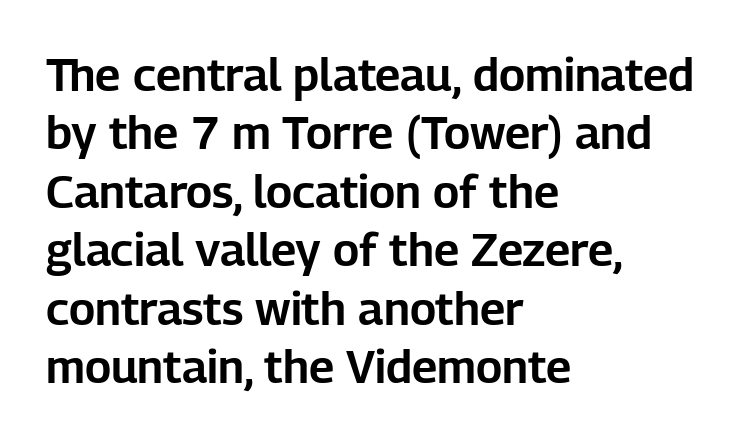
Q: Is the text italic (slanted)? A: No, it is upright.
Q: Is the typeface a serif or a sans-serif typeface? A: Sans-serif.
Q: Is the text underlined? A: No.
Q: How is the paragraph aligned? A: Left-aligned.
Q: Is the spacing between letters normal or unusually wide? A: Normal.
Q: Is the spacing between lines tight, normal or loose? A: Normal.
Q: Width (condensed, normal, or wide)? A: Normal.
Q: Stroke contrast? A: Low.
Q: x-height? A: Medium.
Q: Monospaced? A: No.
